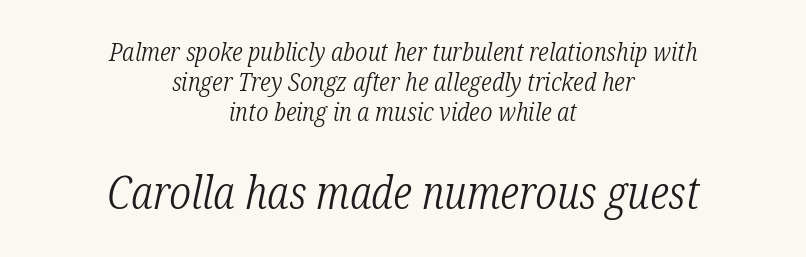
{"serif": "yes", "italic": "yes", "lean": "right", "slant_degrees": 12, "bold": "no", "weight": "light", "width": "condensed", "stroke_contrast": "low", "x_height": "medium", "monospaced": "no", "underline": "no", "align": "center", "line_spacing": "tight", "line_spacing_ratio": 1.15, "letter_spacing": "normal", "letter_spacing_em": 0.0, "larger_block": "second", "size_ratio": 1.77, "glyph_px": 46}
